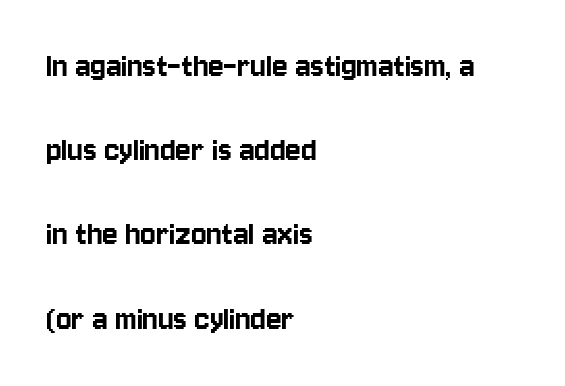
A roman cut, with each character standing at attention. The baseline area is clear. Looks like regular typesetting: each glyph gets only the width it needs. Typographically, this falls in the sans-serif category. The type is set solid horizontally, with unmodified tracking. Does the leading feel generous? Absolutely, it's lavish.
